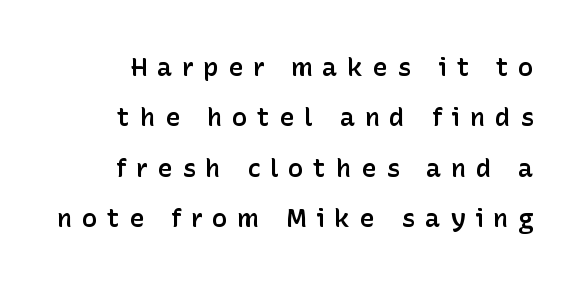
Q: Is the text bold? A: Semi-bold.
Q: Is the text italic (slanted)? A: No, it is upright.
Q: Is the text underlined? A: No.
Q: Is the spacing between letters normal or unusually wide? A: Unusually wide.
Q: Is the spacing between lines tight, normal or loose? A: Loose.
